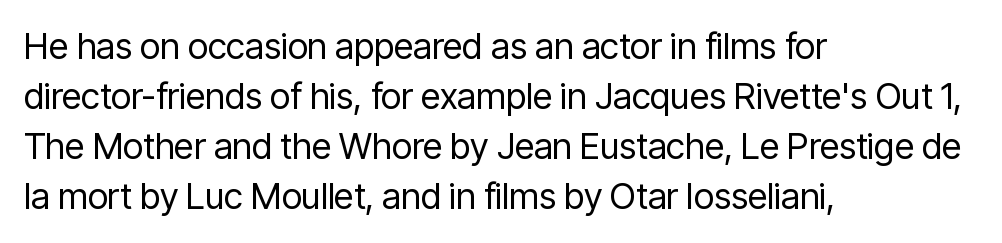
The image shows 36 px regular-weight, condensed sans-serif type, upright; set left-aligned, normal line spacing (1.39x), normal letter spacing, not underlined; low stroke contrast and a medium x-height.
